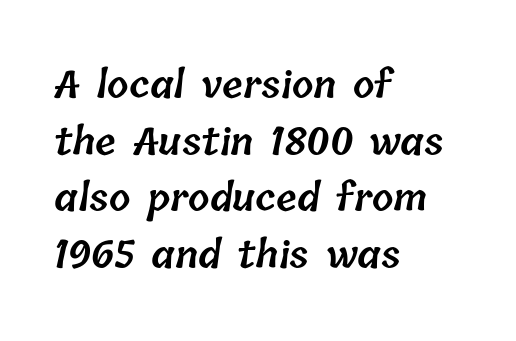
The image shows 38 px semibold type; set left-aligned, normal line spacing (1.49x), normal letter spacing, not underlined; low stroke contrast and a medium x-height.
